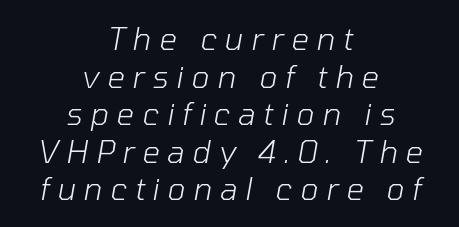
The image shows 31 px light type, italic (leaning right); set centered, line spacing 1.21x, unusually wide letter spacing (+0.25 em), not underlined; low stroke contrast and a medium x-height.
